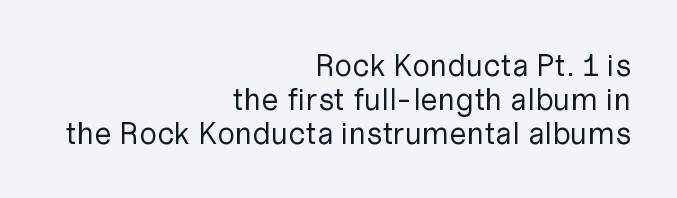
Q: Is the text bold? A: No.
Q: Is the text italic (slanted)? A: No, it is upright.
Q: Is the typeface a serif or a sans-serif typeface? A: Sans-serif.
Q: Is the text underlined? A: No.
Q: How is the paragraph aligned? A: Right-aligned.
Q: Is the spacing between letters normal or unusually wide? A: Normal.
Q: Is the spacing between lines tight, normal or loose? A: Tight.
Q: Width (condensed, normal, or wide)? A: Normal.
Q: Stroke contrast? A: Low.
Q: x-height? A: Medium.
Q: Monospaced? A: No.
